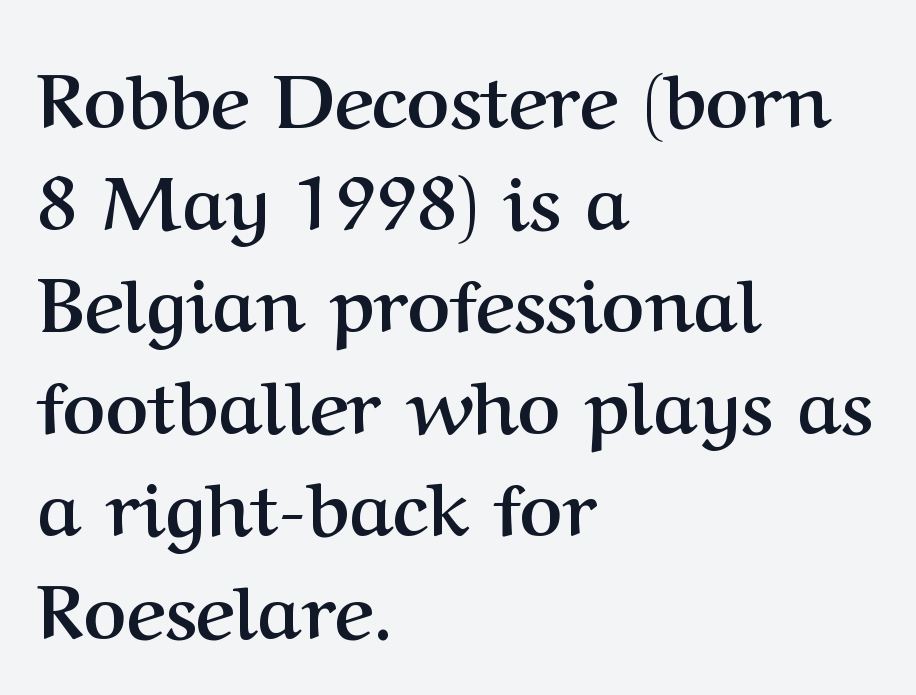
Stroke thickness is high; the sample reads as a true bold. Horizontal alignment here is leftward, the default for most running prose. Upright lettering throughout. Each new line begins a customary step beneath the previous one. The baseline area is clear. This sample uses plain, unmodified letter spacing.
